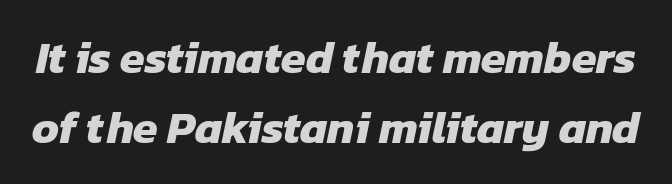
Q: Is the text bold? A: Yes.
Q: Is the typeface a serif or a sans-serif typeface? A: Sans-serif.
Q: Is the text underlined? A: No.
Q: Is the spacing between letters normal or unusually wide? A: Normal.
Q: Is the spacing between lines tight, normal or loose? A: Normal.
Q: Width (condensed, normal, or wide)? A: Normal.
Q: Stroke contrast? A: Low.
Q: x-height? A: Medium.
Q: Monospaced? A: No.
